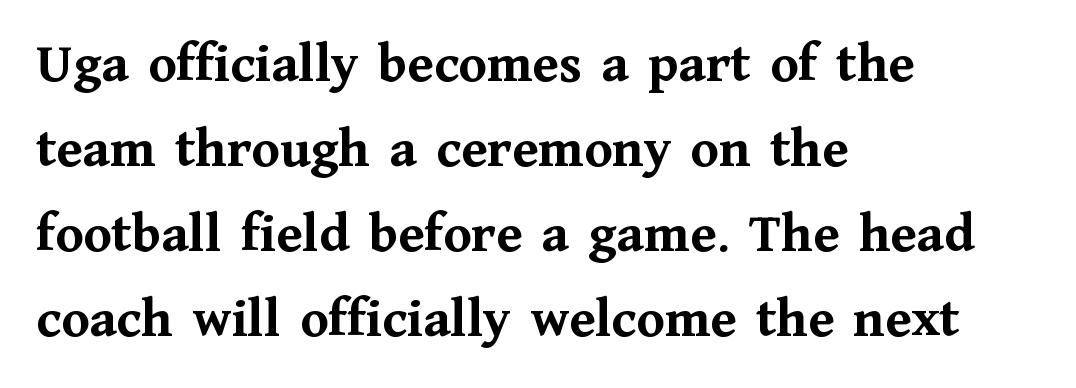
Q: Is the text bold? A: Yes.
Q: Is the text italic (slanted)? A: No, it is upright.
Q: Is the typeface a serif or a sans-serif typeface? A: Serif.
Q: Is the text underlined? A: No.
Q: How is the paragraph aligned? A: Left-aligned.
Q: Is the spacing between letters normal or unusually wide? A: Normal.
Q: Is the spacing between lines tight, normal or loose? A: Normal.
Q: Width (condensed, normal, or wide)? A: Normal.
Q: Stroke contrast? A: Medium.
Q: x-height? A: Medium.
Q: Monospaced? A: No.
